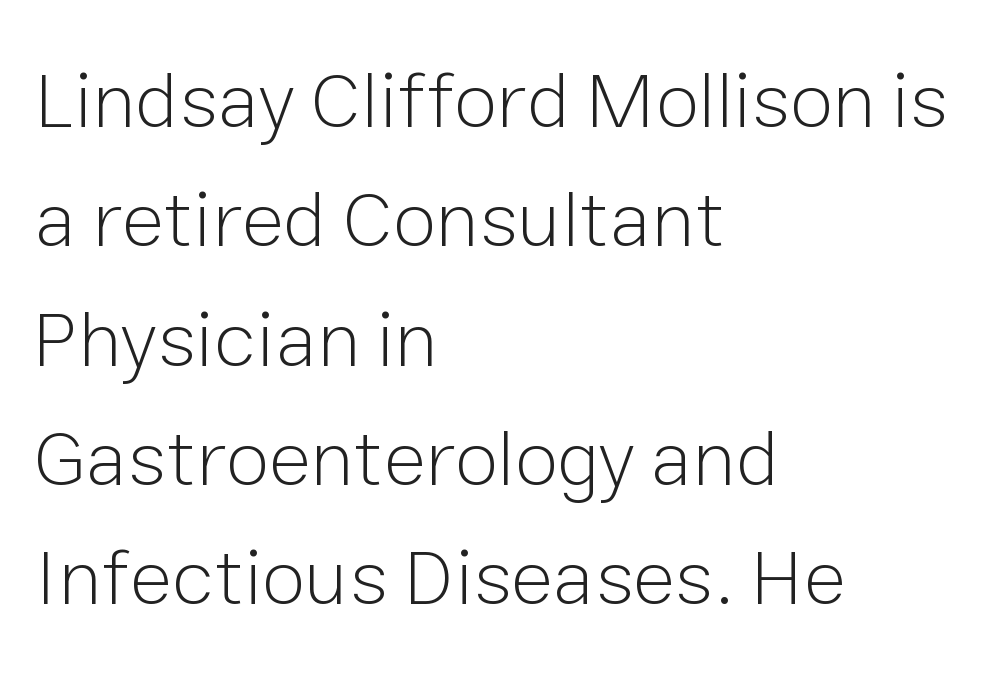
The image shows 79 px light sans-serif type, upright; set left-aligned, normal line spacing (1.51x), normal letter spacing, not underlined; low stroke contrast and a medium x-height.
